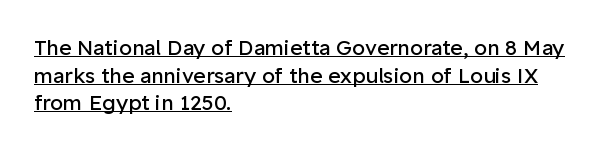
Here the glyphs are tracked normally, forming tight word shapes. This is underlined copy, the kind a proofreader might mark for attention. Posture: vertical. Notice how the passage keeps a crisp vertical edge on the left only.
